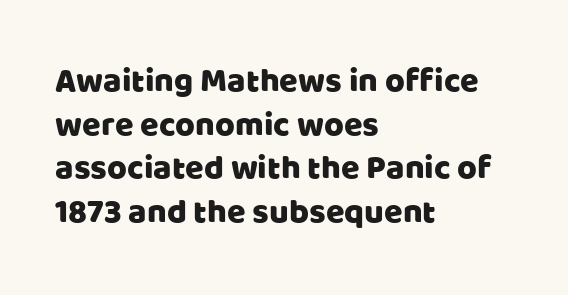
Summary of vertical rhythm: regular, with standard interline spacing. These lines stack with their left ends in a neat column. The tracking reads as untouched default to a designer's eye. The rendering shows plain stroke endings on the letterforms — a sans-serif design. The area under the type is left untouched. Italic? Not at all — the glyphs are vertical.
